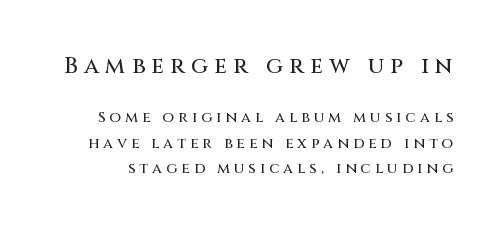
Q: Is the text italic (slanted)? A: No, it is upright.
Q: Is the text underlined? A: No.
Q: Is the spacing between letters normal or unusually wide? A: Unusually wide.
Q: Is the spacing between lines tight, normal or loose? A: Normal.
Q: Which block of text is set in a larger size, the first (top) or the second (bottom)? A: The first (top) one.
